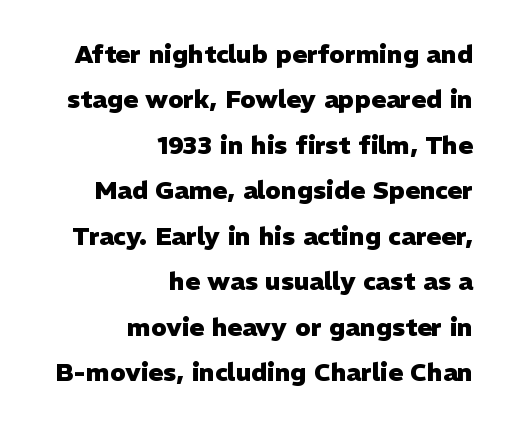
Q: Is the text bold? A: Yes.
Q: Is the text italic (slanted)? A: No, it is upright.
Q: Is the text underlined? A: No.
Q: How is the paragraph aligned? A: Right-aligned.
Q: Is the spacing between letters normal or unusually wide? A: Normal.
